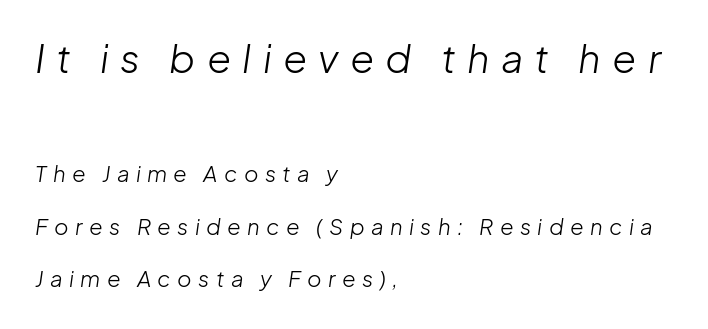
Leading is clearly above the norm, producing a sparse column. Block one is the big one; block two sits smaller underneath. The horizontal fit of the characters is loose and conspicuously gappy. The cut favours lightness, reaching ordinary text weight at its darkest. A typesetter would call this proportional, since set widths differ per character. Beneath every word, the page is bare.
